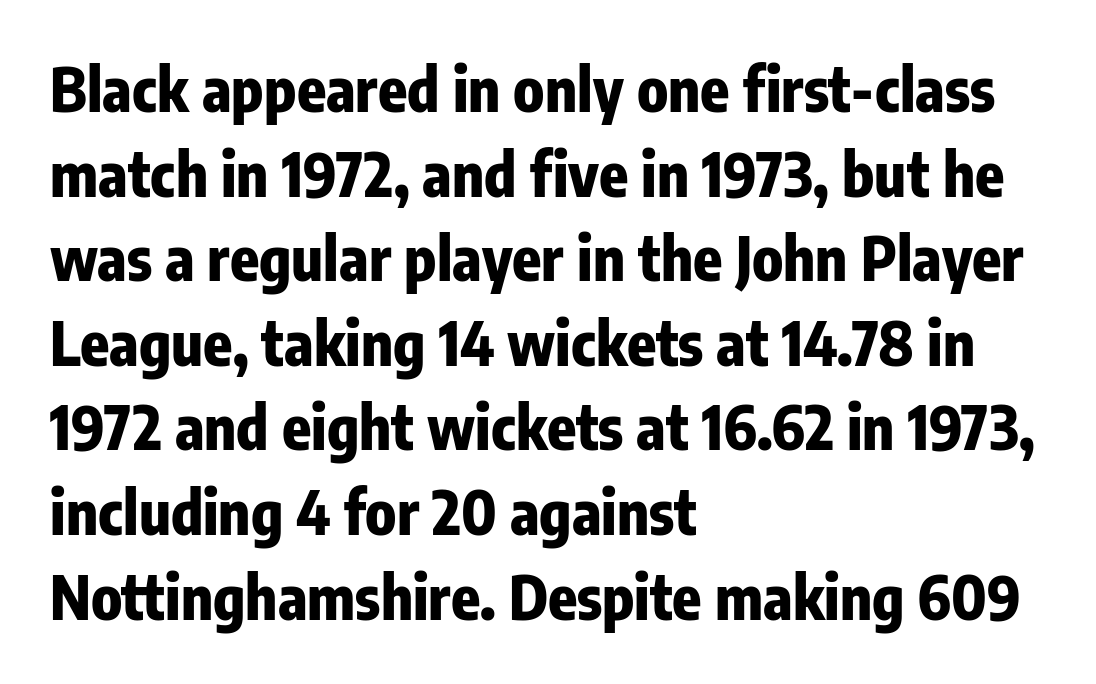
{"serif": "no", "italic": "no", "bold": "yes", "weight": "heavy", "width": "condensed", "stroke_contrast": "low", "x_height": "medium", "monospaced": "no", "underline": "no", "align": "left", "line_spacing": "normal", "line_spacing_ratio": 1.41, "letter_spacing": "normal", "letter_spacing_em": 0.0, "glyph_px": 60}
